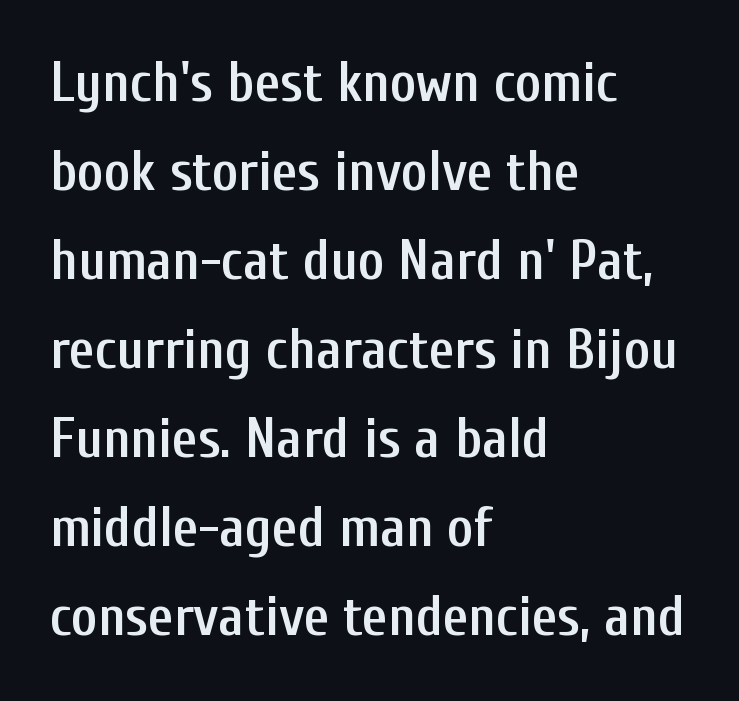
Tall strokes in this sample are plumb rather than angled. Spacing verdict: proportional, widths tailored to each character. The font is running at a semibold setting, under full bold. Each word holds together tightly as a unit, with standard inter-letter gaps. Teacher's note: observe the even left margin — that is flush-left alignment.
